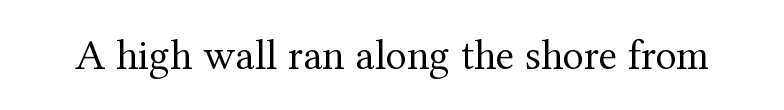
Q: Is the text bold? A: No.
Q: Is the text italic (slanted)? A: No, it is upright.
Q: Is the typeface a serif or a sans-serif typeface? A: Serif.
Q: Is the text underlined? A: No.
Q: Is the spacing between letters normal or unusually wide? A: Normal.
Q: Width (condensed, normal, or wide)? A: Normal.
Q: Stroke contrast? A: Medium.
Q: x-height? A: Medium.
Q: Monospaced? A: No.
